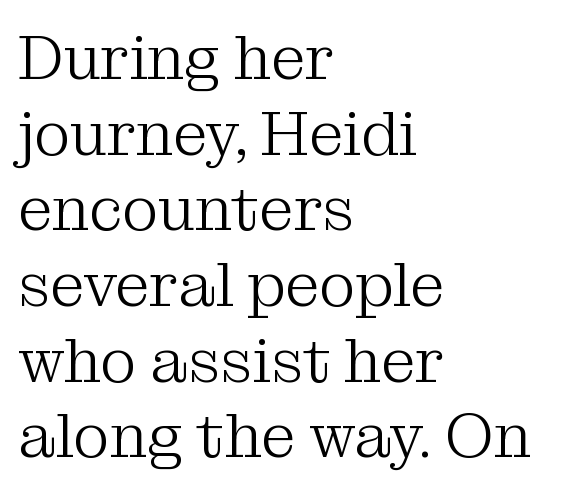
Q: Is the text bold? A: No.
Q: Is the text italic (slanted)? A: No, it is upright.
Q: Is the typeface a serif or a sans-serif typeface? A: Serif.
Q: Is the text underlined? A: No.
Q: How is the paragraph aligned? A: Left-aligned.
Q: Is the spacing between letters normal or unusually wide? A: Normal.
Q: Width (condensed, normal, or wide)? A: Normal.
Q: Stroke contrast? A: Medium.
Q: x-height? A: Medium.
Q: Monospaced? A: No.
